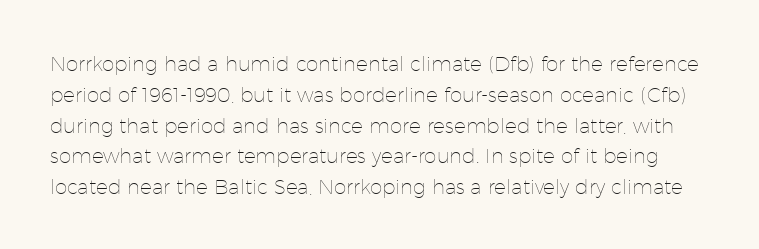
Compared with a typical body face, this is equally light or lighter still. This sample uses an upright cut, with every glyph sitting square on the baseline. Compared with typical body copy, the letter spacing here is the same. Vertical spacing — default. Lines of text with bare space underneath.
